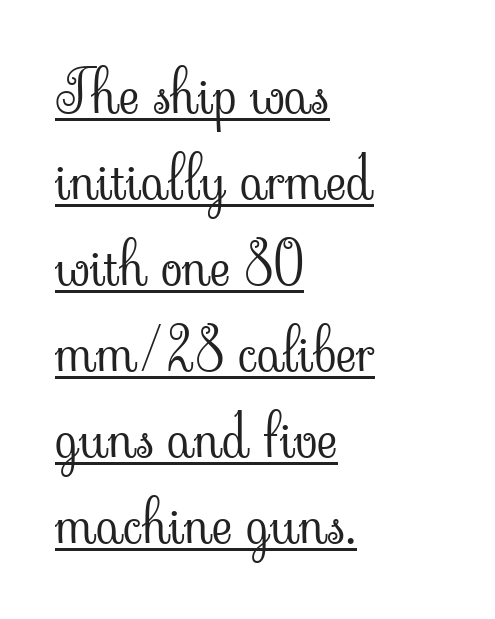
Q: Is the text bold? A: No.
Q: Is the text italic (slanted)? A: No, it is upright.
Q: Is the typeface a serif or a sans-serif typeface? A: Serif.
Q: Is the text underlined? A: Yes.
Q: How is the paragraph aligned? A: Left-aligned.
Q: Is the spacing between letters normal or unusually wide? A: Normal.
Q: Is the spacing between lines tight, normal or loose? A: Normal.
Q: Width (condensed, normal, or wide)? A: Normal.
Q: Stroke contrast? A: Low.
Q: x-height? A: Small.
Q: Monospaced? A: No.
